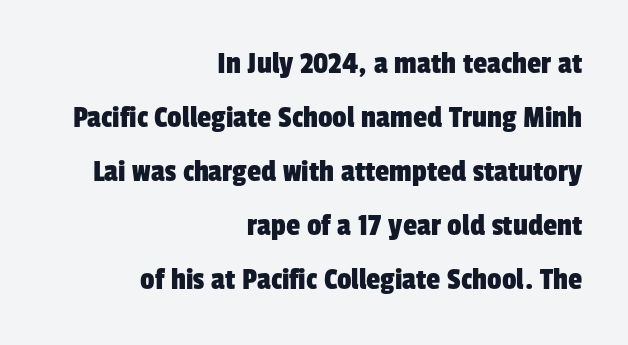
Q: Is the typeface a serif or a sans-serif typeface? A: Sans-serif.
Q: Is the text underlined? A: No.
Q: How is the paragraph aligned? A: Right-aligned.
Q: Is the spacing between letters normal or unusually wide? A: Normal.
Q: Is the spacing between lines tight, normal or loose? A: Normal.
Q: Width (condensed, normal, or wide)? A: Condensed.
Q: Stroke contrast? A: Low.
Q: x-height? A: Medium.
Q: Monospaced? A: No.
